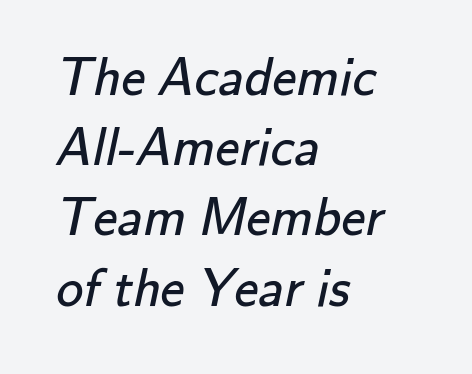
Q: Is the text bold? A: No.
Q: Is the typeface a serif or a sans-serif typeface? A: Sans-serif.
Q: Is the text underlined? A: No.
Q: How is the paragraph aligned? A: Left-aligned.
Q: Is the spacing between letters normal or unusually wide? A: Normal.
Q: Is the spacing between lines tight, normal or loose? A: Normal.
Q: Width (condensed, normal, or wide)? A: Normal.
Q: Stroke contrast? A: Low.
Q: x-height? A: Small.
Q: Monospaced? A: No.
